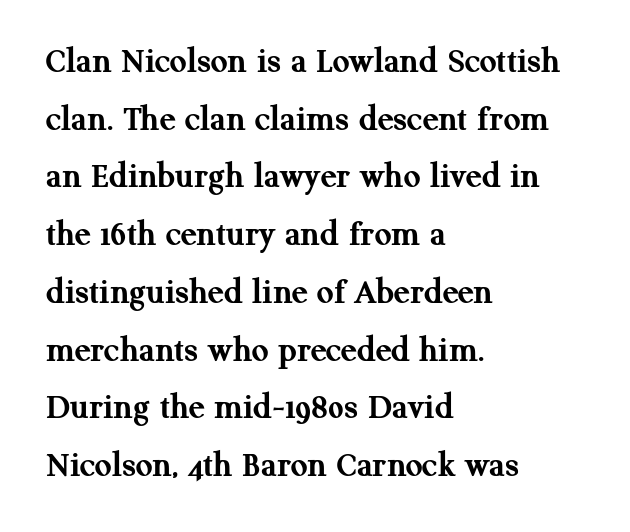
{"serif": "yes", "italic": "no", "bold": "yes", "weight": "semibold", "width": "normal", "stroke_contrast": "medium", "x_height": "medium", "monospaced": "no", "underline": "no", "align": "left", "line_spacing": "normal", "line_spacing_ratio": 1.56, "letter_spacing": "normal", "letter_spacing_em": 0.0, "glyph_px": 37}
